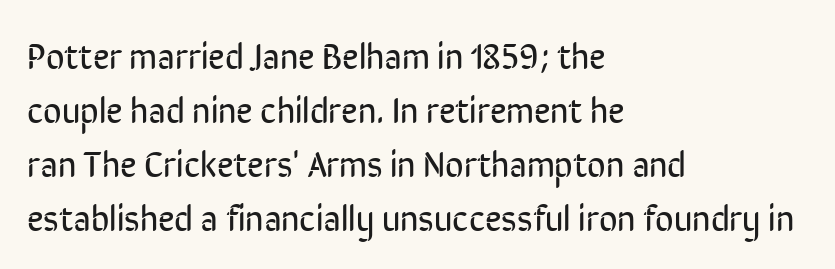
Each line starts at the same left margin while the right side varies. The passage shown is not underscored anywhere. Each letter keeps its own natural width here, so spacing adapts to shape. This is not heavy type; no bold has been used. Does the lettering tilt? It doesn't — this is upright. The glyphs in this specimen are sans serif.
